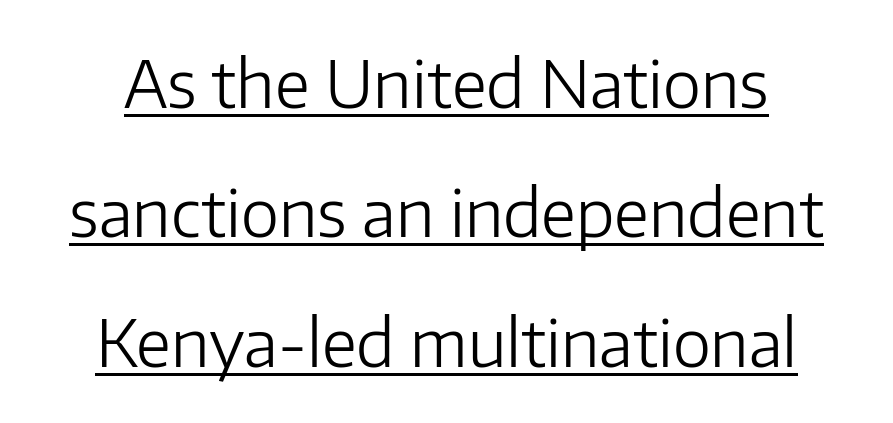
{"serif": "no", "italic": "no", "bold": "no", "weight": "light", "width": "normal", "stroke_contrast": "low", "x_height": "medium", "monospaced": "no", "underline": "yes", "line_spacing": "loose", "line_spacing_ratio": 1.99, "letter_spacing": "normal", "letter_spacing_em": 0.0, "glyph_px": 65}
